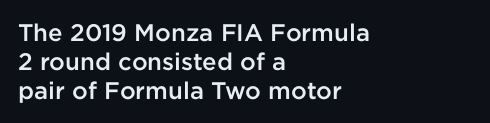
The image shows 24 px text type, upright; set left-aligned, line spacing 1.21x, normal letter spacing, not underlined.
